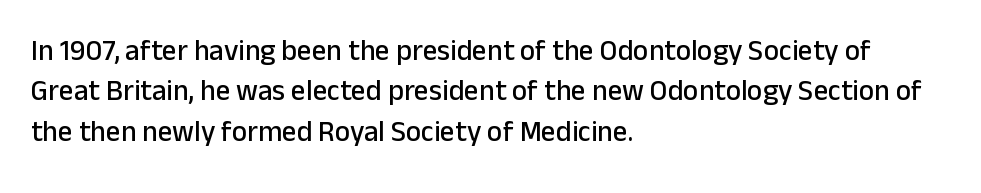
The image shows 29 px sans-serif type, upright; set left-aligned, normal line spacing (1.39x), normal letter spacing, not underlined; low stroke contrast and a medium x-height.
